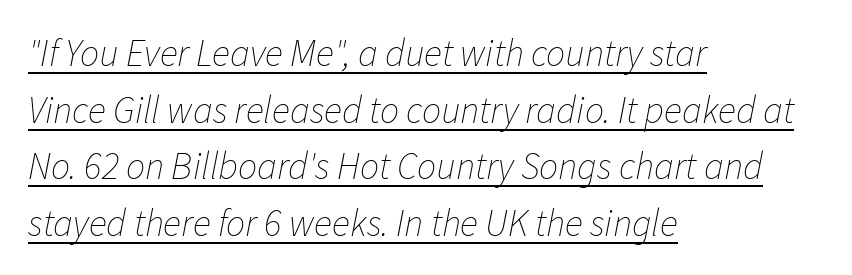
Does a line run under the words? Yes, clearly. Slant detected: the letters are inclined. Looks like regular typesetting: each glyph gets only the width it needs. Line spacing here is normal. Where is the straight margin? On the left.
